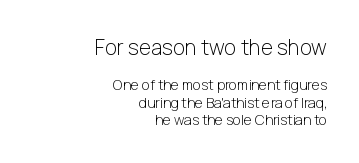
Q: Is the text bold? A: No.
Q: Is the text italic (slanted)? A: No, it is upright.
Q: Is the text underlined? A: No.
Q: How is the paragraph aligned? A: Right-aligned.
Q: Is the spacing between letters normal or unusually wide? A: Normal.
Q: Is the spacing between lines tight, normal or loose? A: Normal.
Q: Which block of text is set in a larger size, the first (top) or the second (bottom)? A: The first (top) one.
